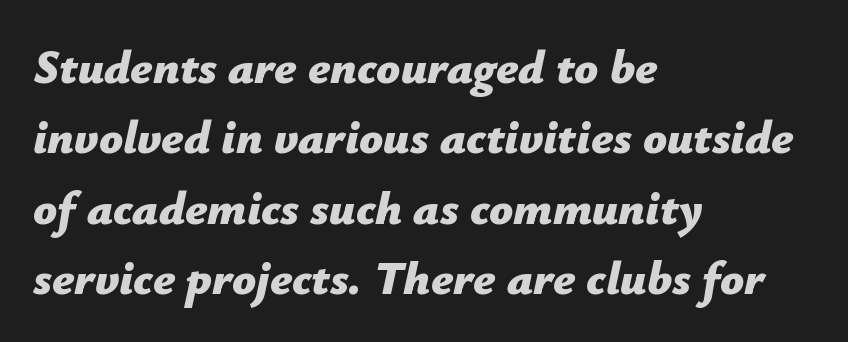
{"italic": "yes", "lean": "right", "slant_degrees": 12, "bold": "yes", "weight": "bold", "width": "normal", "stroke_contrast": "low", "x_height": "medium", "monospaced": "no", "underline": "no", "align": "left", "line_spacing": "normal", "line_spacing_ratio": 1.5, "letter_spacing": "normal", "letter_spacing_em": 0.0, "glyph_px": 47}
